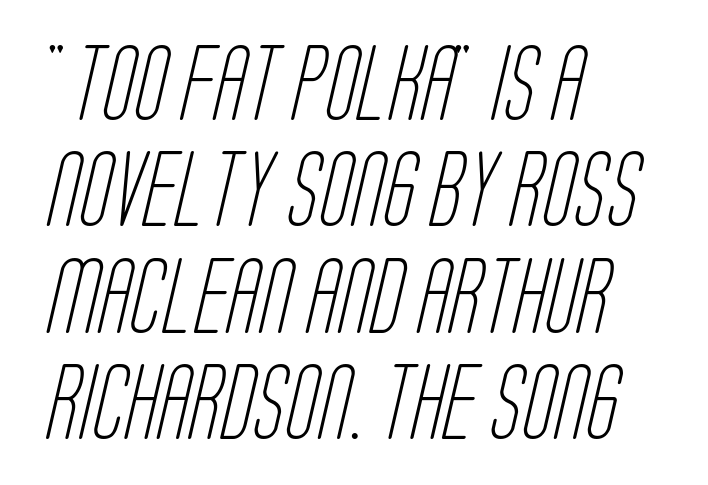
The image shows 75 px light, condensed sans-serif type; set left-aligned, normal line spacing (1.42x), normal letter spacing, not underlined; low stroke contrast and a large x-height.
